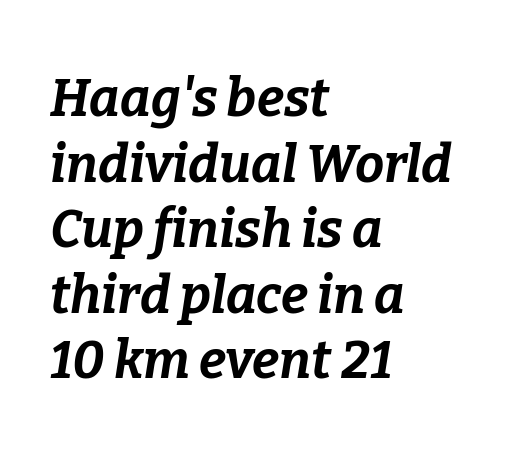
Weight check: bold — yes, fully. The line-height multiplier appears to be the usual default. These lines are rendered in a variable-pitch font. The line texture is even and compact thanks to regular tracking. The passage shown is not underscored anywhere.
